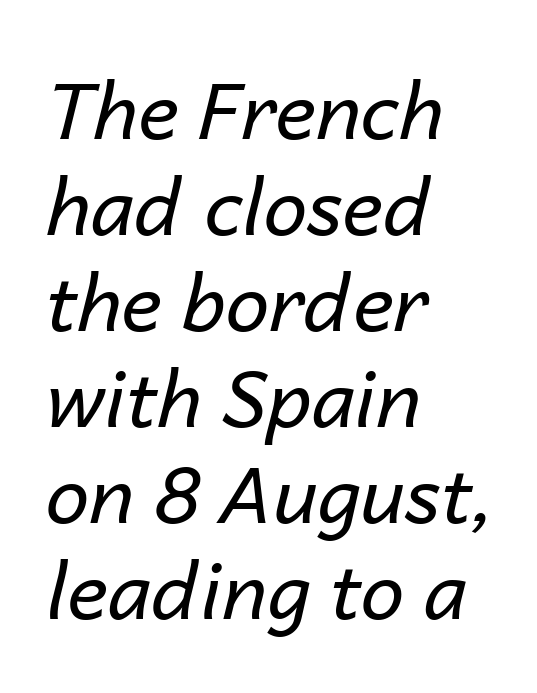
The image shows 78 px regular-weight type, italic (leaning right); set left-aligned, line spacing 1.23x, normal letter spacing, not underlined; low stroke contrast and a medium x-height.
